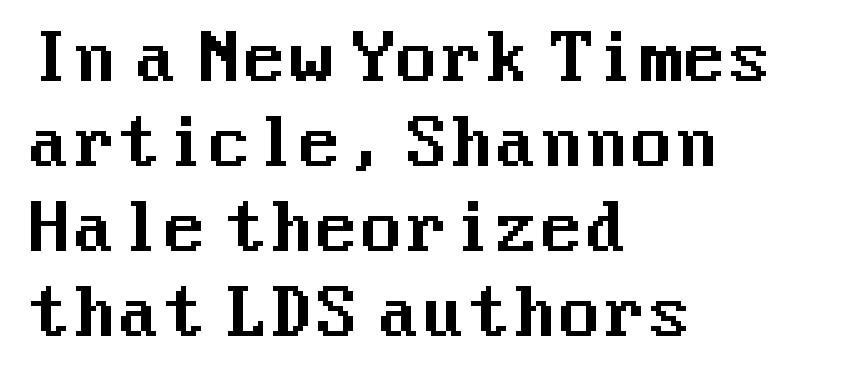
{"serif": "no", "italic": "no", "width": "normal", "stroke_contrast": "medium", "x_height": "medium", "underline": "no", "align": "left", "line_spacing": "normal", "line_spacing_ratio": 1.31, "letter_spacing": "normal", "letter_spacing_em": 0.0, "glyph_px": 65}
